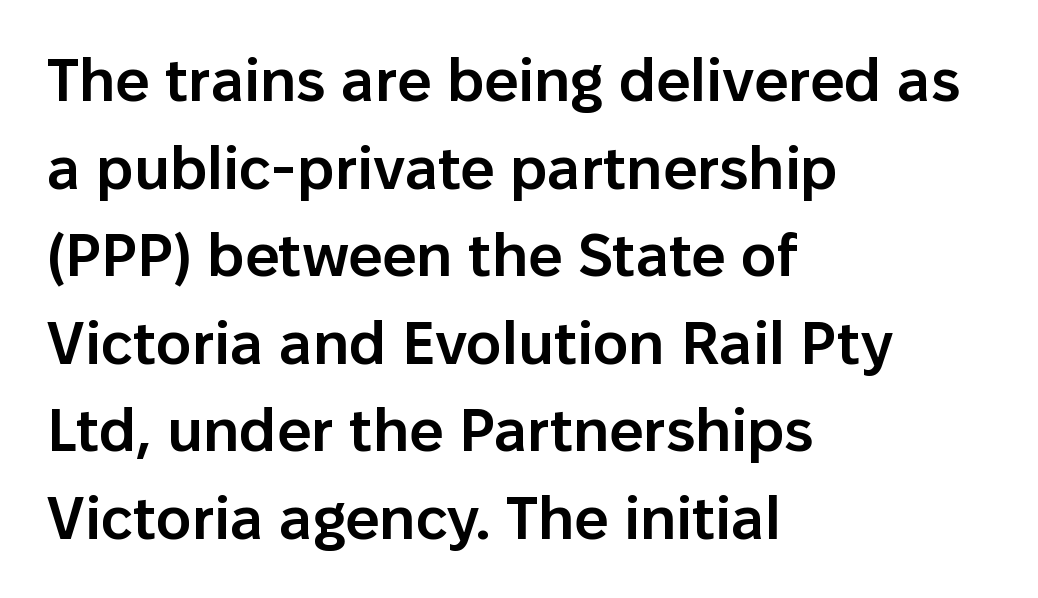
{"serif": "no", "italic": "no", "bold": "semi", "weight": "semibold", "width": "normal", "stroke_contrast": "low", "x_height": "medium", "monospaced": "no", "underline": "no", "align": "left", "line_spacing": "normal", "line_spacing_ratio": 1.46, "letter_spacing": "normal", "letter_spacing_em": 0.0, "glyph_px": 60}
